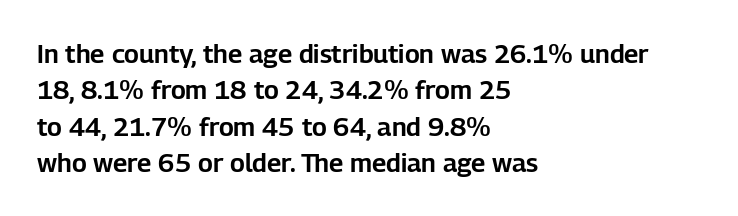
The image shows 26 px text type, upright; set left-aligned, normal line spacing (1.4x), normal letter spacing, not underlined.
